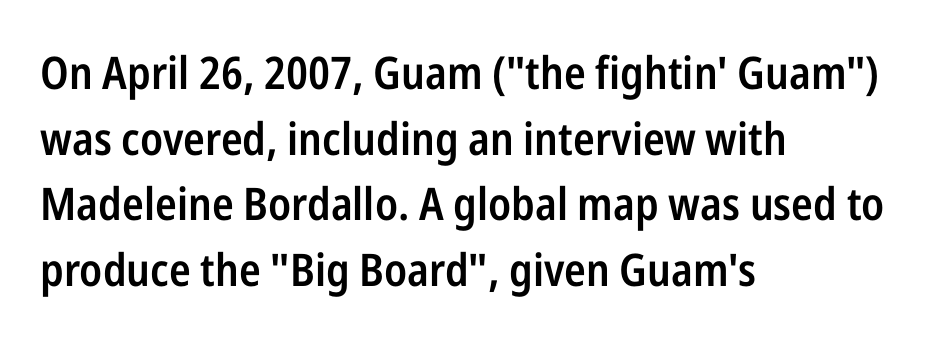
Here the designer chose a conventional face with non-uniform glyph widths. I'd describe the lettering as semibold — firm but not a full bold. Line starts are locked; line ends wander. This is the regular roman posture of the typeface.
